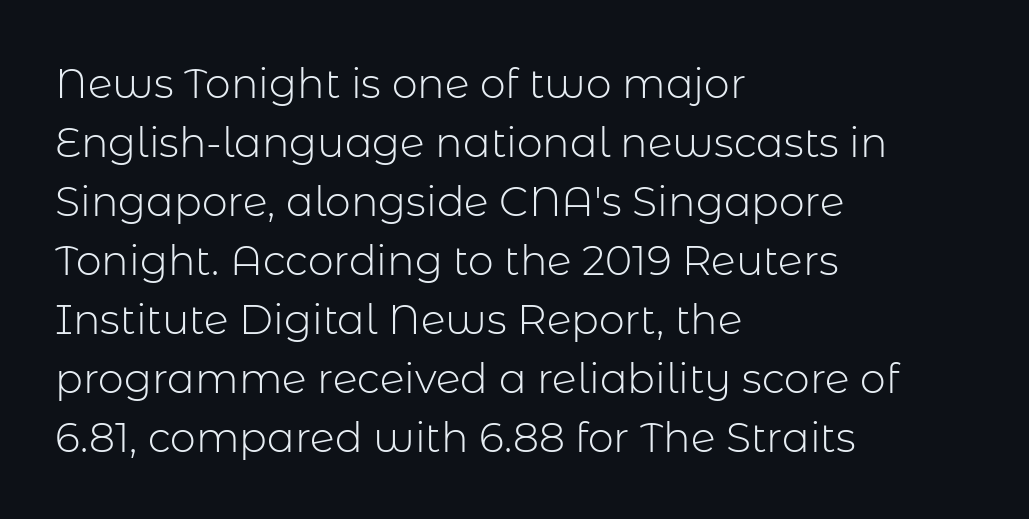
Q: Is the text bold? A: No.
Q: Is the text italic (slanted)? A: No, it is upright.
Q: Is the typeface a serif or a sans-serif typeface? A: Sans-serif.
Q: Is the text underlined? A: No.
Q: How is the paragraph aligned? A: Left-aligned.
Q: Is the spacing between letters normal or unusually wide? A: Normal.
Q: Is the spacing between lines tight, normal or loose? A: Normal.
Q: Width (condensed, normal, or wide)? A: Normal.
Q: Stroke contrast? A: Low.
Q: x-height? A: Medium.
Q: Monospaced? A: No.
